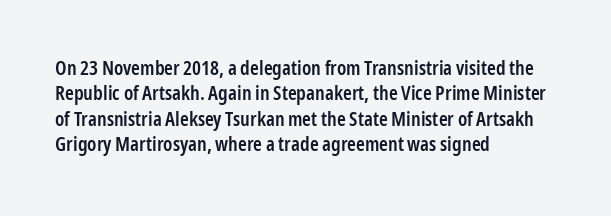
Q: Is the text bold? A: Semi-bold.
Q: Is the text italic (slanted)? A: No, it is upright.
Q: Is the text underlined? A: No.
Q: How is the paragraph aligned? A: Left-aligned.
Q: Is the spacing between letters normal or unusually wide? A: Normal.
Q: Is the spacing between lines tight, normal or loose? A: Normal.
